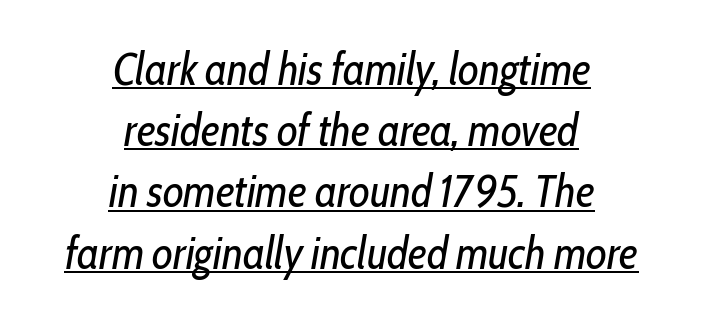
{"italic": "yes", "lean": "right", "slant_degrees": 10, "bold": "no", "weight": "regular", "width": "condensed", "stroke_contrast": "low", "x_height": "medium", "monospaced": "no", "underline": "yes", "align": "center", "line_spacing": "normal", "line_spacing_ratio": 1.36, "letter_spacing": "normal", "letter_spacing_em": 0.0, "glyph_px": 45}
